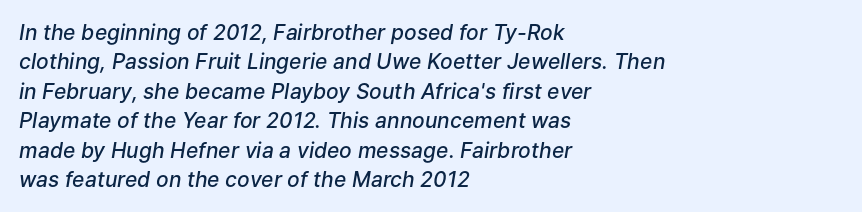
{"italic": "yes", "lean": "right", "slant_degrees": 9, "bold": "semi", "underline": "no", "align": "left", "line_spacing": "normal", "line_spacing_ratio": 1.4, "letter_spacing": "normal", "letter_spacing_em": 0.0, "glyph_px": 21}
